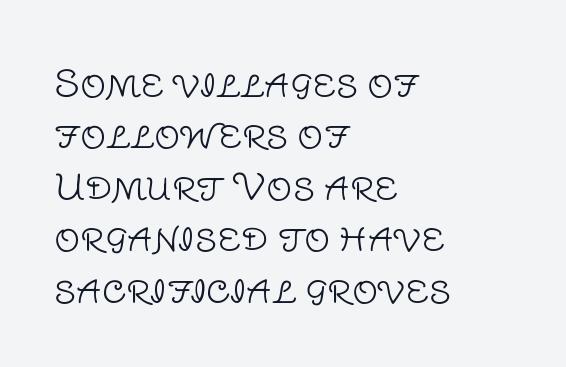
{"serif": "no", "bold": "no", "weight": "light", "width": "normal", "stroke_contrast": "low", "x_height": "large", "monospaced": "no", "underline": "no", "align": "left", "line_spacing": "normal", "line_spacing_ratio": 1.43, "letter_spacing": "normal", "letter_spacing_em": 0.0, "glyph_px": 36}
